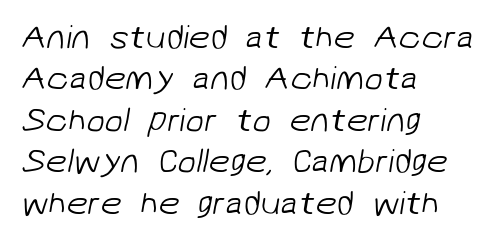
Caption: face not bold, strokes unweighted. Descenders hang freely into open space. The lines are quadded left. You can tell from the bare stems that sans-serif type was used.
